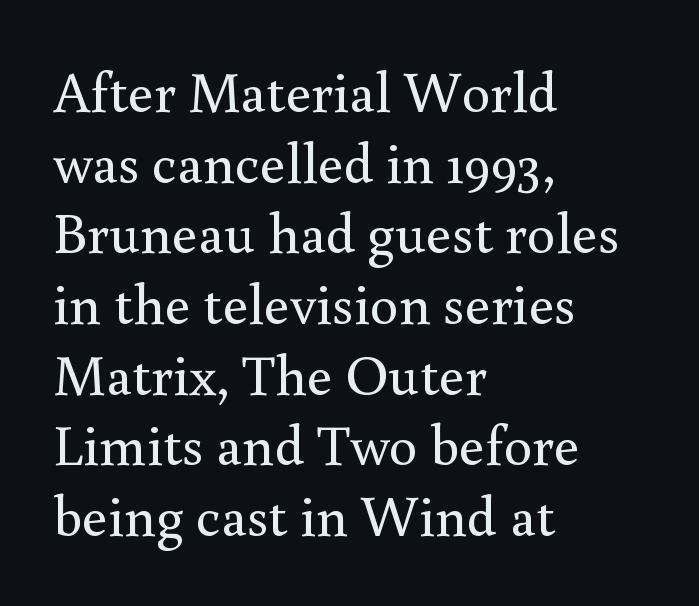
The image shows 57 px regular-weight serif type, upright; set left-aligned, line spacing 1.24x, normal letter spacing, not underlined; a small x-height.
